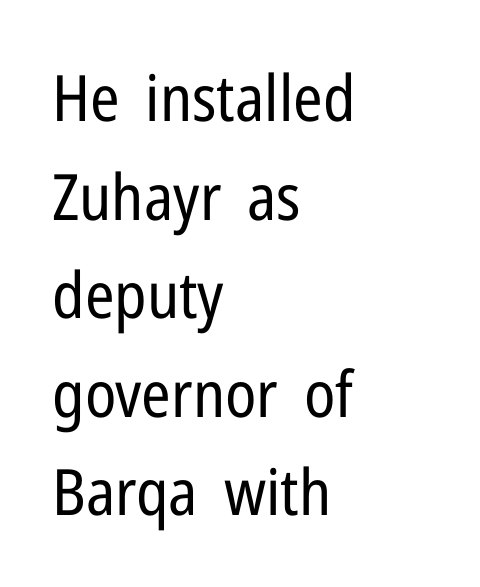
The image shows 64 px regular-weight, condensed sans-serif type, upright; set left-aligned, normal line spacing (1.54x), normal letter spacing, not underlined; low stroke contrast and a medium x-height.
